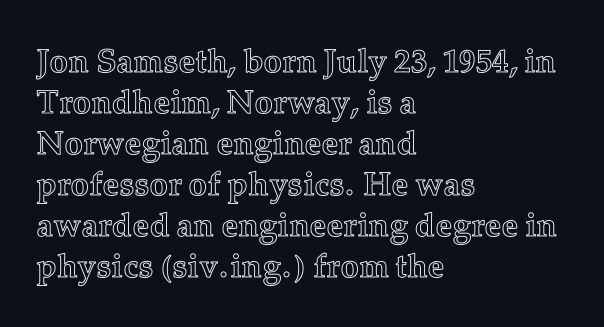
The image shows 33 px text type, upright; set left-aligned, line spacing 1.24x, normal letter spacing, not underlined; a medium x-height.
